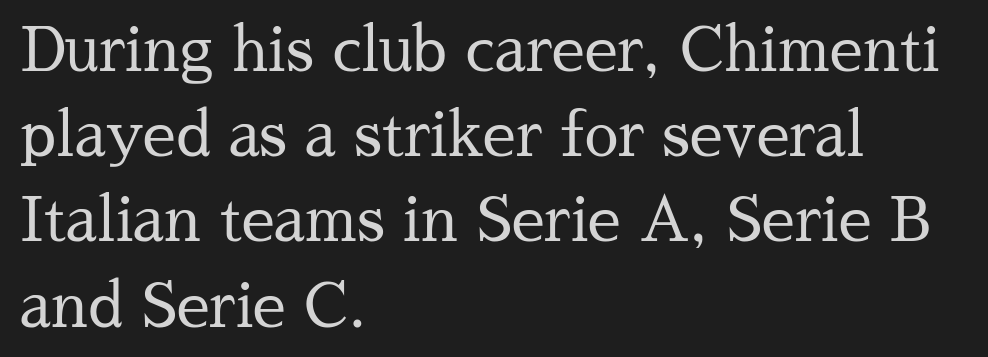
Q: Is the text bold? A: No.
Q: Is the text italic (slanted)? A: No, it is upright.
Q: Is the typeface a serif or a sans-serif typeface? A: Serif.
Q: Is the text underlined? A: No.
Q: How is the paragraph aligned? A: Left-aligned.
Q: Is the spacing between letters normal or unusually wide? A: Normal.
Q: Is the spacing between lines tight, normal or loose? A: Normal.
Q: Width (condensed, normal, or wide)? A: Normal.
Q: Stroke contrast? A: Medium.
Q: x-height? A: Medium.
Q: Monospaced? A: No.
